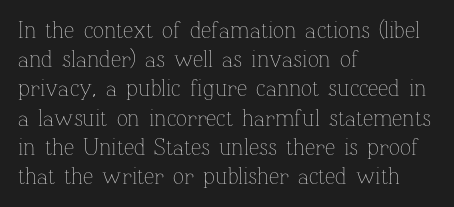
{"italic": "no", "bold": "no", "underline": "no", "align": "left", "line_spacing": "normal", "line_spacing_ratio": 1.27, "letter_spacing": "normal", "letter_spacing_em": 0.0, "glyph_px": 23}
